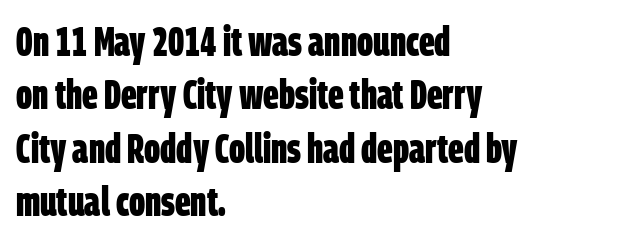
Spacing between characters is what you'd get straight out of the box. Each letter's strokes conclude bluntly, with no projecting serifs. This block has exactly the height ordinary leading produces. The rag falls on the right side of this text block.
